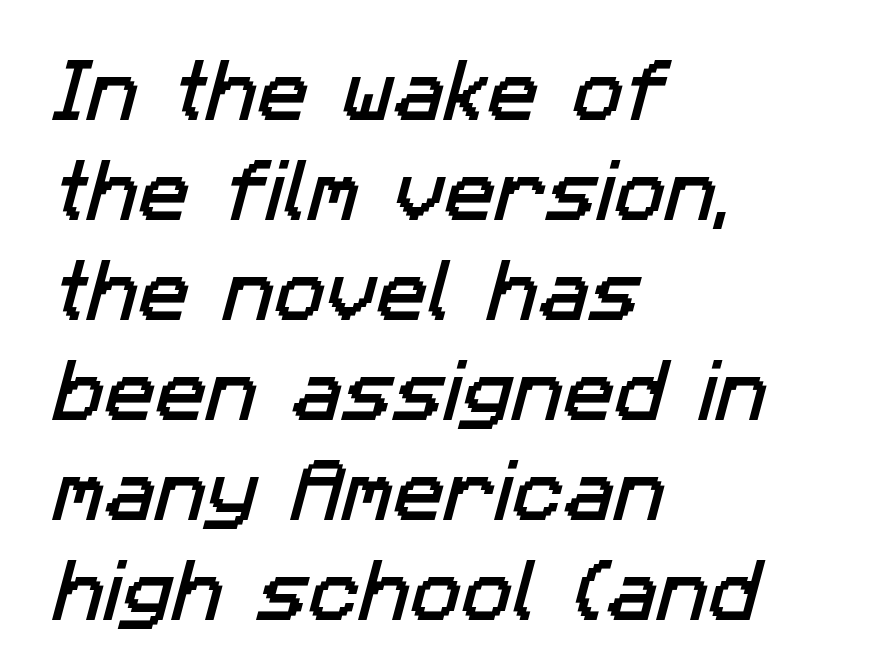
{"serif": "no", "width": "normal", "stroke_contrast": "low", "x_height": "medium", "monospaced": "no", "underline": "no", "align": "left", "line_spacing": "normal", "line_spacing_ratio": 1.47, "letter_spacing": "normal", "letter_spacing_em": 0.0, "glyph_px": 68}
